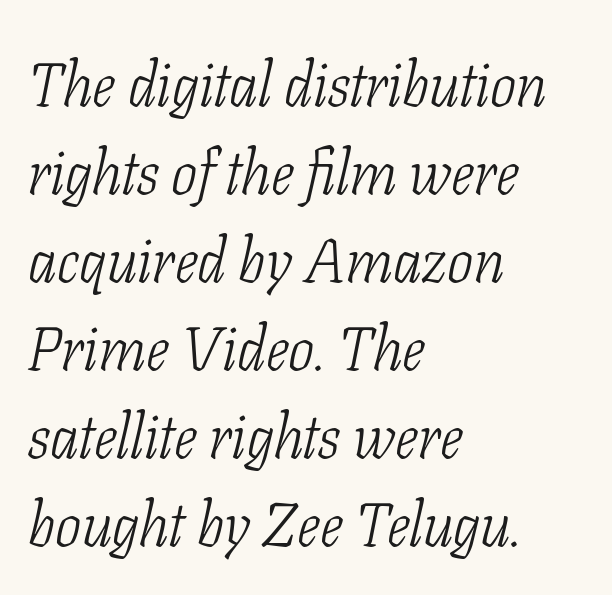
{"serif": "yes", "italic": "yes", "lean": "right", "slant_degrees": 11, "bold": "no", "weight": "light", "width": "condensed", "stroke_contrast": "low", "x_height": "medium", "monospaced": "no", "underline": "no", "align": "left", "line_spacing": "normal", "line_spacing_ratio": 1.42, "letter_spacing": "normal", "letter_spacing_em": 0.0, "glyph_px": 62}
